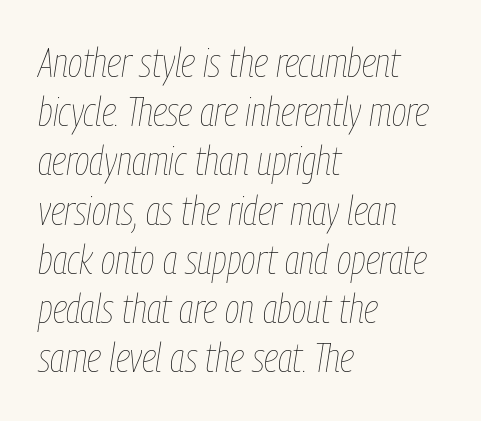
Q: Is the text bold? A: No.
Q: Is the text italic (slanted)? A: Yes, it leans right by about 9 degrees.
Q: Is the text underlined? A: No.
Q: How is the paragraph aligned? A: Left-aligned.
Q: Is the spacing between letters normal or unusually wide? A: Normal.
Q: Width (condensed, normal, or wide)? A: Condensed.
Q: Stroke contrast? A: Low.
Q: x-height? A: Medium.
Q: Monospaced? A: No.
